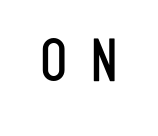
Q: Is the text italic (slanted)? A: No, it is upright.
Q: Is the typeface a serif or a sans-serif typeface? A: Sans-serif.
Q: Is the text underlined? A: No.
Q: Is the spacing between letters normal or unusually wide? A: Unusually wide.
Q: Width (condensed, normal, or wide)? A: Condensed.
Q: Stroke contrast? A: Low.
Q: x-height? A: Large.
Q: Monospaced? A: No.
